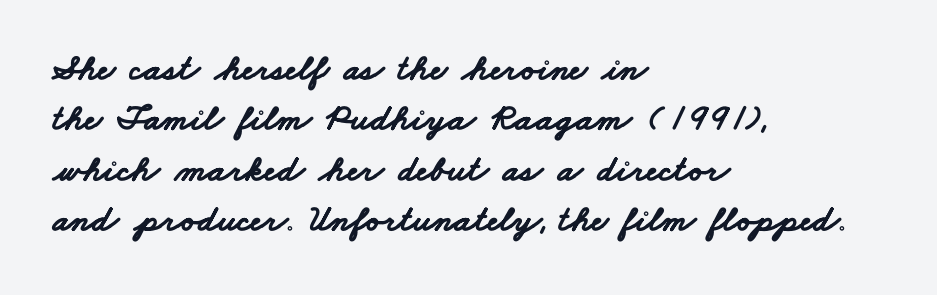
The image shows 37 px bold, wide sans-serif type; set left-aligned, normal line spacing (1.36x), normal letter spacing, not underlined; low stroke contrast and a small x-height.
